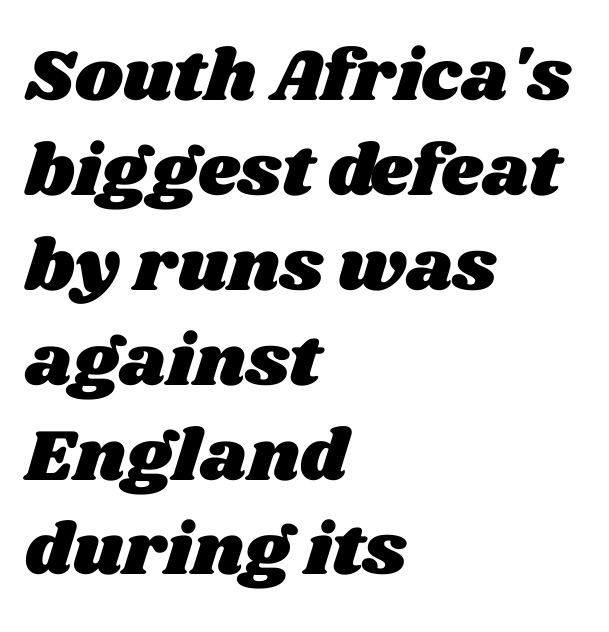
The image shows 73 px wide type; set left-aligned, normal line spacing (1.3x), normal letter spacing, not underlined; medium stroke contrast and a large x-height.
